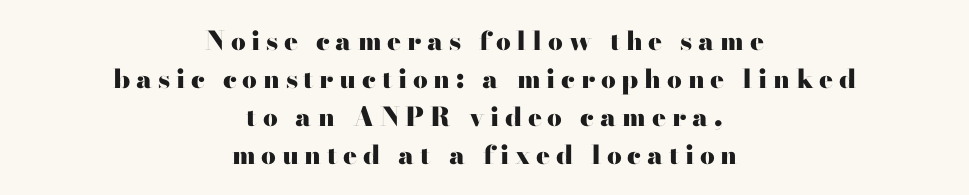
The image shows 26 px bold type, upright; set centered, normal line spacing (1.46x), unusually wide letter spacing (+0.22 em), not underlined.
